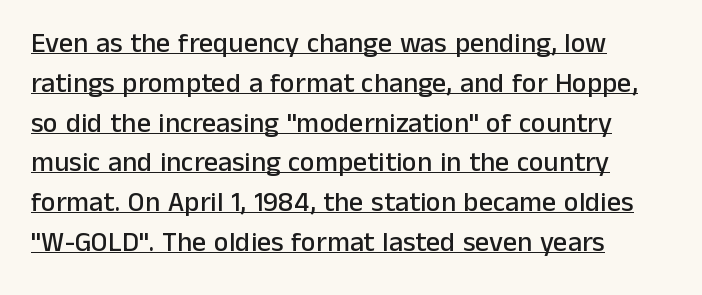
Q: Is the text italic (slanted)? A: No, it is upright.
Q: Is the typeface a serif or a sans-serif typeface? A: Sans-serif.
Q: Is the text underlined? A: Yes.
Q: How is the paragraph aligned? A: Left-aligned.
Q: Is the spacing between letters normal or unusually wide? A: Normal.
Q: Is the spacing between lines tight, normal or loose? A: Normal.
Q: Width (condensed, normal, or wide)? A: Normal.
Q: Stroke contrast? A: Low.
Q: x-height? A: Medium.
Q: Monospaced? A: No.
